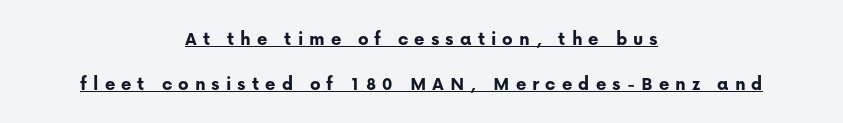
Q: Is the text bold? A: Yes.
Q: Is the text italic (slanted)? A: No, it is upright.
Q: Is the text underlined? A: Yes.
Q: How is the paragraph aligned? A: Centered.
Q: Is the spacing between letters normal or unusually wide? A: Unusually wide.
Q: Is the spacing between lines tight, normal or loose? A: Loose.
